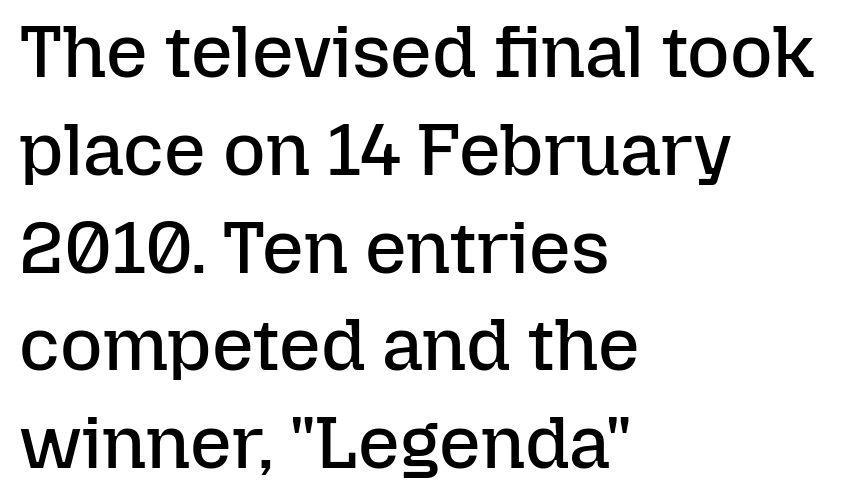
The letters look calm and open, with moderate or lighter stems. Students, note that the glyphs here touch the page at normal intervals. Varying glyph widths throughout — classic text-font behaviour. A typesetter would call this leading conventional body-copy spacing. Descenders are the only things crossing below the line.
